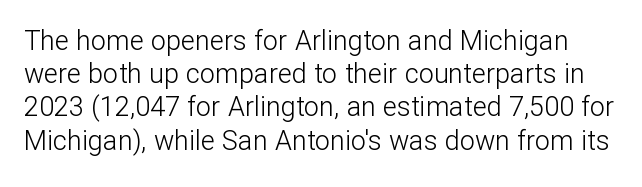
The image shows 27 px text type, upright; set line spacing 1.23x, normal letter spacing, not underlined.
